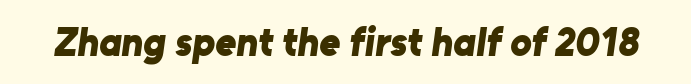
Typographic density is high because the face is bold. These lines are composed in type without serifs. Here the designer chose a conventional face with non-uniform glyph widths. The space directly below the letters is spotless.
